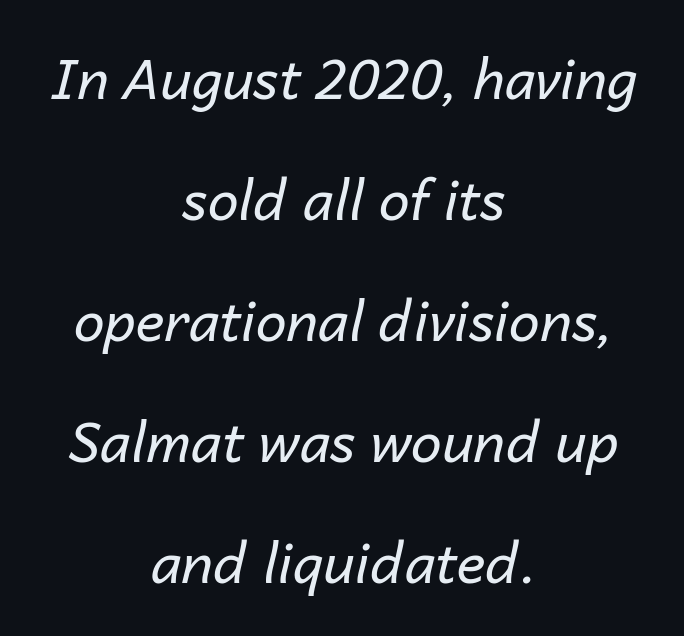
Each letter keeps its own natural width here, so spacing adapts to shape. A typesetter would mark this as italic. Each line is balanced around a shared central axis. The glyphs are unaccompanied by any horizontal stroke below them. This rendering leaves character spacing at its baseline value. No extra ink here — the face is not bold.
